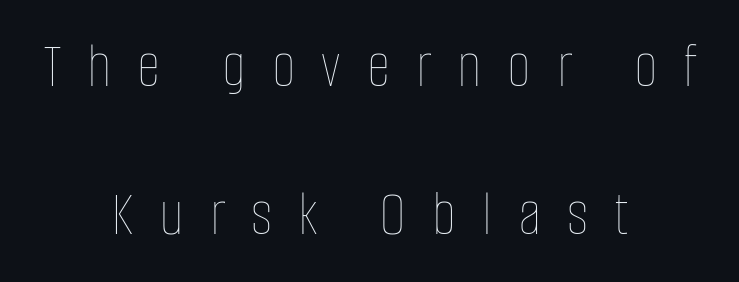
The image shows 65 px thin, condensed type, upright; set centered, loose line spacing (2.28x), unusually wide letter spacing (+0.4 em), not underlined; low stroke contrast and a large x-height.
